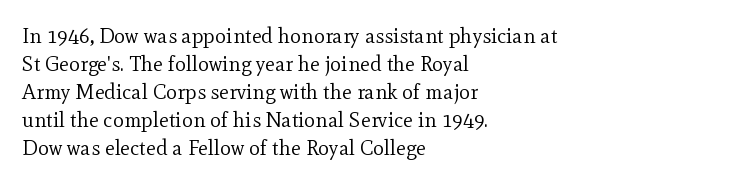
The image shows 21 px text type, upright; set left-aligned, normal line spacing (1.33x), normal letter spacing, not underlined.
